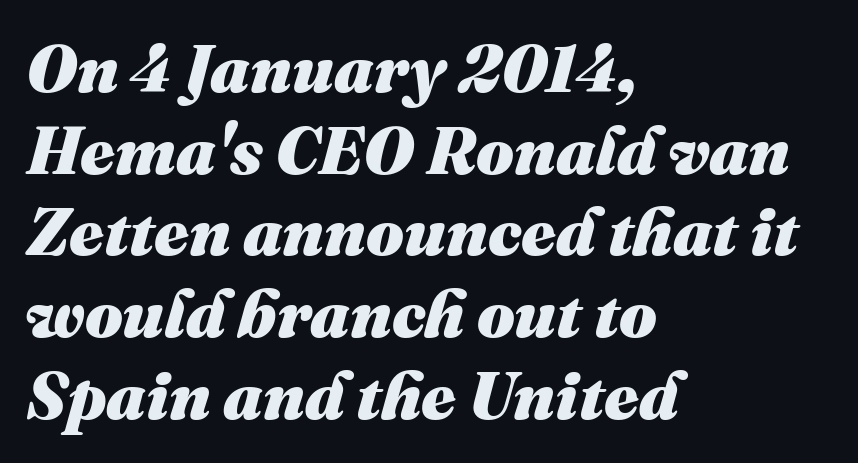
The image shows 67 px heavy type, italic (leaning right); set left-aligned, line spacing 1.22x, normal letter spacing, not underlined; medium stroke contrast and a medium x-height.
